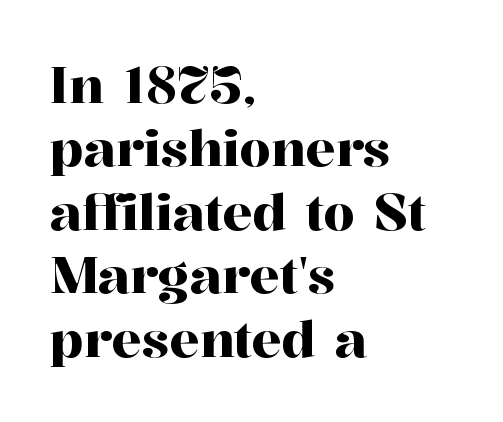
The image shows 50 px serif type, upright; set left-aligned, normal line spacing (1.27x), normal letter spacing, not underlined; high stroke contrast and a medium x-height.
